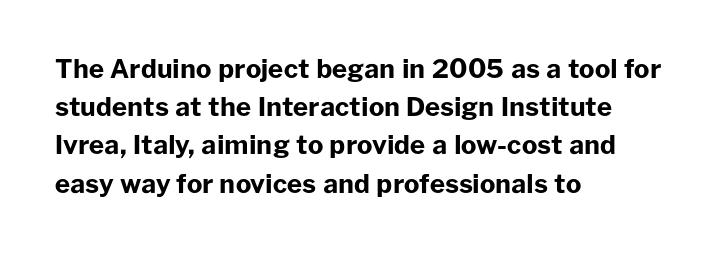
The image shows 26 px bold type, upright; set left-aligned, normal line spacing (1.47x), normal letter spacing, not underlined.
